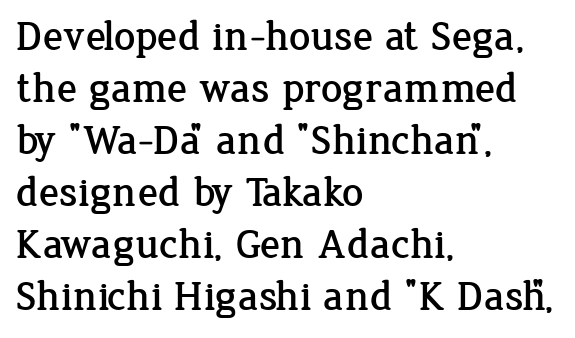
{"serif": "yes", "italic": "no", "width": "normal", "stroke_contrast": "low", "x_height": "medium", "monospaced": "no", "underline": "no", "align": "left", "line_spacing_ratio": 1.24, "letter_spacing": "normal", "letter_spacing_em": 0.0, "glyph_px": 42}
